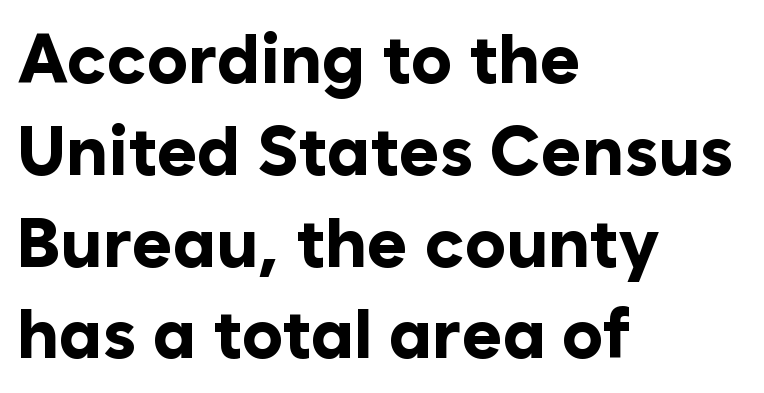
The image shows 69 px bold sans-serif type, upright; set left-aligned, normal line spacing (1.33x), normal letter spacing, not underlined; low stroke contrast and a medium x-height.
